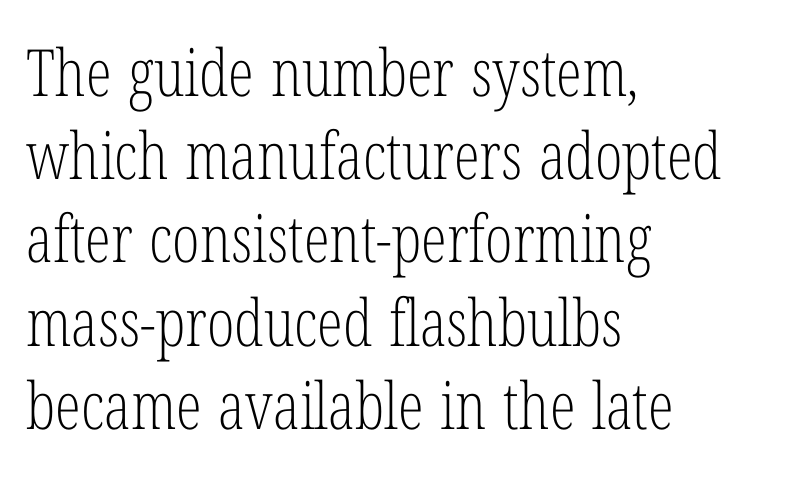
{"serif": "yes", "italic": "no", "bold": "no", "weight": "light", "width": "condensed", "stroke_contrast": "low", "x_height": "medium", "monospaced": "no", "underline": "no", "align": "left", "line_spacing": "normal", "line_spacing_ratio": 1.28, "letter_spacing": "normal", "letter_spacing_em": 0.0, "glyph_px": 65}
